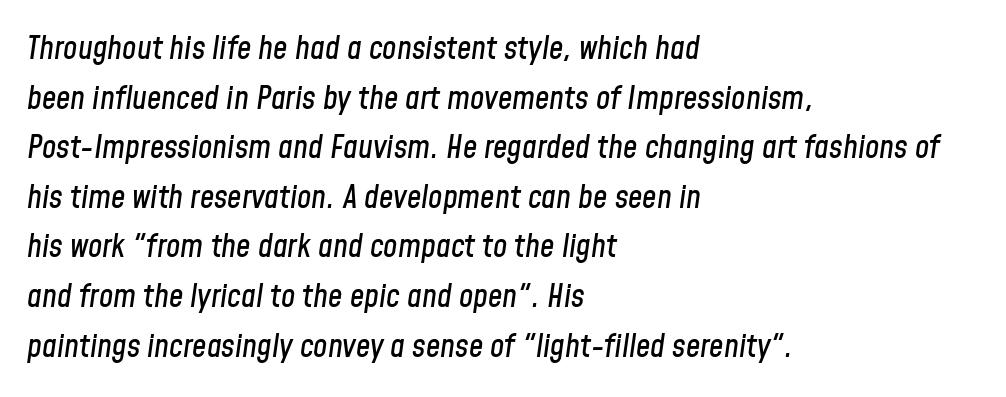
{"italic": "yes", "lean": "right", "slant_degrees": 8, "width": "condensed", "stroke_contrast": "low", "x_height": "medium", "monospaced": "no", "underline": "no", "align": "left", "line_spacing": "normal", "line_spacing_ratio": 1.55, "letter_spacing": "normal", "letter_spacing_em": 0.0, "glyph_px": 32}
